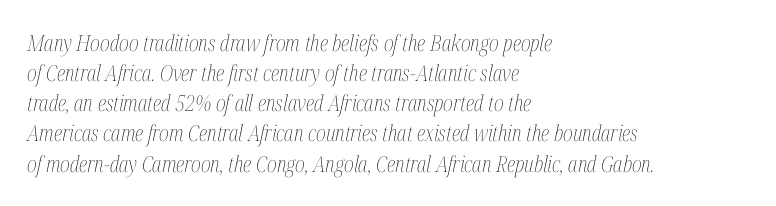
{"italic": "yes", "lean": "right", "slant_degrees": 12, "bold": "no", "underline": "no", "align": "left", "line_spacing": "normal", "line_spacing_ratio": 1.37, "letter_spacing": "normal", "letter_spacing_em": 0.0, "glyph_px": 22}
